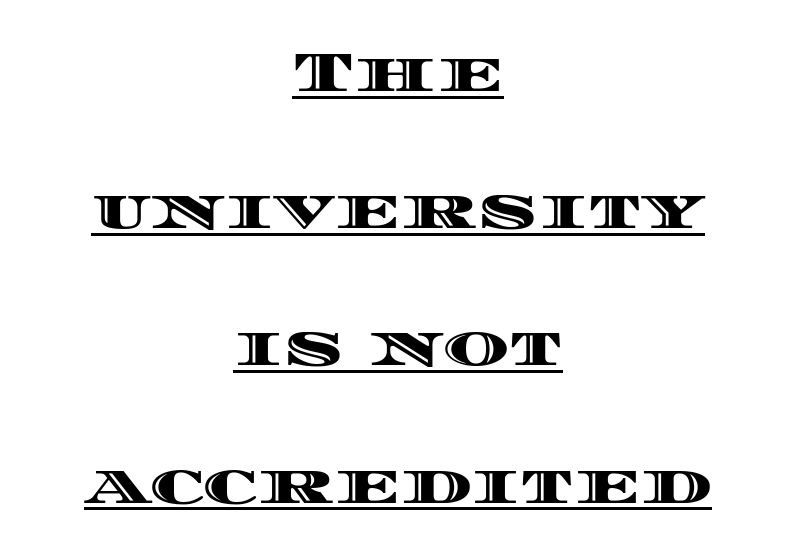
Q: Is the text italic (slanted)? A: No, it is upright.
Q: Is the text underlined? A: Yes.
Q: How is the paragraph aligned? A: Centered.
Q: Is the spacing between letters normal or unusually wide? A: Normal.
Q: Is the spacing between lines tight, normal or loose? A: Loose.
Q: Width (condensed, normal, or wide)? A: Wide.
Q: x-height? A: Large.
Q: Monospaced? A: No.
